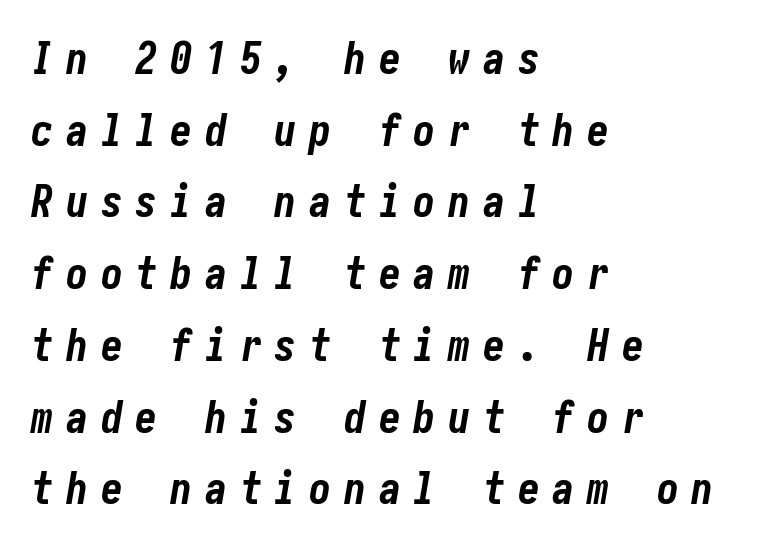
The image shows 44 px bold, condensed type, italic (leaning right); set left-aligned, normal line spacing (1.63x), unusually wide letter spacing (+0.29 em), not underlined; low stroke contrast and a medium x-height.
